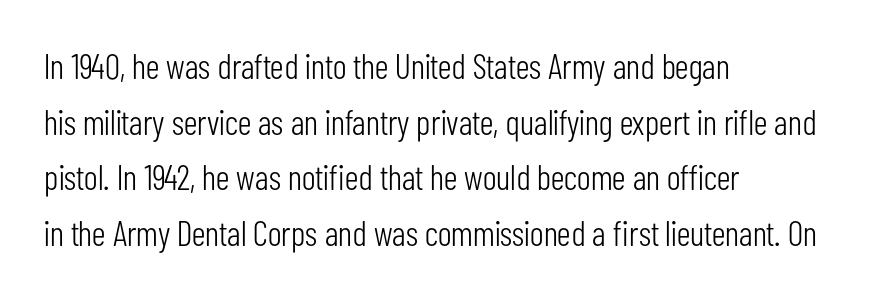
This sample is left-justified, so line endings fall wherever the words run out. This sample has the flowing, uneven cadence of proportional lettering. Each row of text sits above clean, open space. Nothing unusual about the tracking: characters are spaced as the font intends. Unlike a traditional serif, this face leaves its strokes unadorned.
